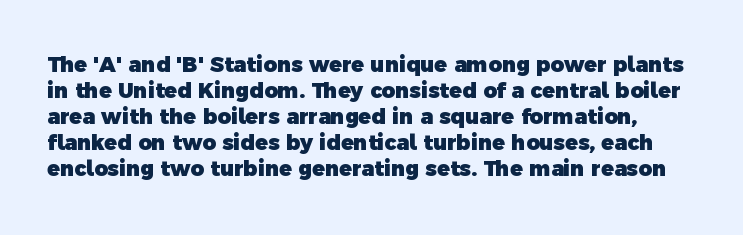
This rendering leaves character spacing at its baseline value. Descenders are the only things crossing below the line. A full-strength bold gives these letters their thick strokes.
